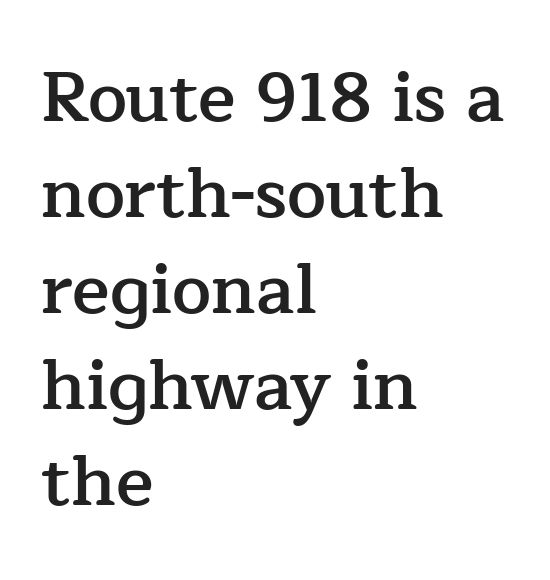
Q: Is the text bold? A: Semi-bold.
Q: Is the text italic (slanted)? A: No, it is upright.
Q: Is the typeface a serif or a sans-serif typeface? A: Serif.
Q: Is the text underlined? A: No.
Q: How is the paragraph aligned? A: Left-aligned.
Q: Is the spacing between letters normal or unusually wide? A: Normal.
Q: Is the spacing between lines tight, normal or loose? A: Normal.
Q: Width (condensed, normal, or wide)? A: Normal.
Q: Stroke contrast? A: Low.
Q: x-height? A: Medium.
Q: Monospaced? A: No.
